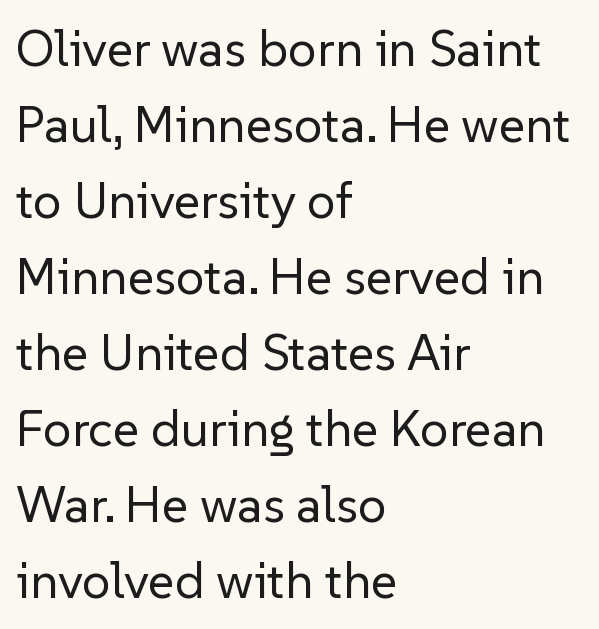
The image shows 51 px regular-weight sans-serif type, upright; set left-aligned, normal line spacing (1.49x), normal letter spacing, not underlined; low stroke contrast and a medium x-height.
